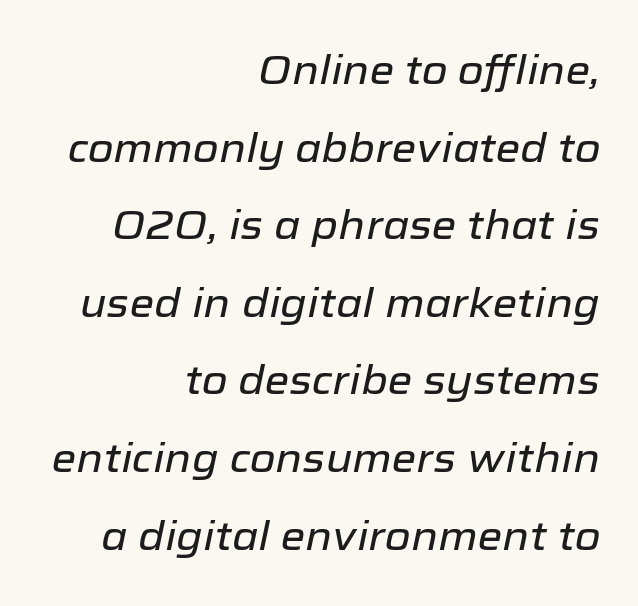
{"italic": "yes", "lean": "right", "slant_degrees": 12, "width": "normal", "stroke_contrast": "low", "x_height": "medium", "monospaced": "no", "underline": "no", "align": "right", "line_spacing": "loose", "line_spacing_ratio": 1.94, "letter_spacing": "normal", "letter_spacing_em": 0.0, "glyph_px": 40}
